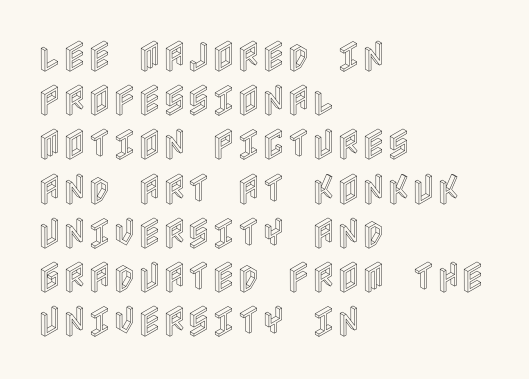
The image shows 34 px condensed type, upright; set left-aligned, normal line spacing (1.3x), normal letter spacing, not underlined; a large x-height.
